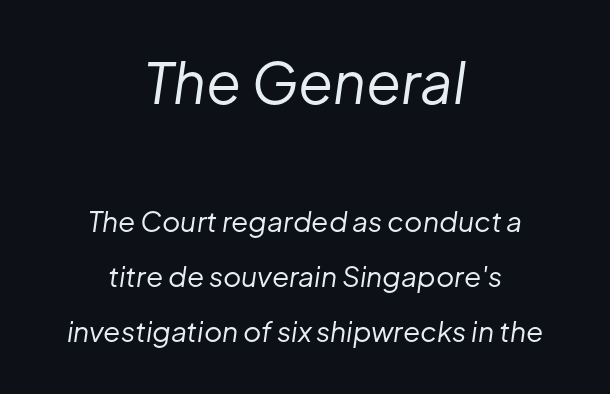
Would a proofreader flag this as italicized? Yes. Think of a printed novel: that variable character pitch is what you see here. The gap between lines stays unmarked. Both edges are ragged and mirror each other, which tells us the setting is centered. The more generous point size was reserved for the upper chunk.
